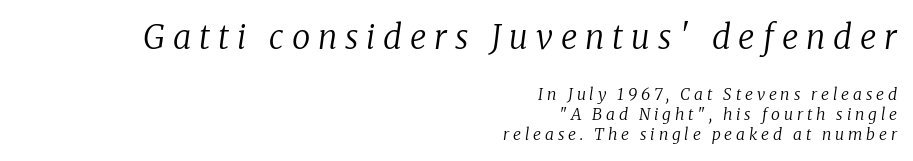
{"serif": "yes", "italic": "yes", "lean": "right", "slant_degrees": 8, "bold": "no", "weight": "regular", "width": "normal", "stroke_contrast": "low", "x_height": "medium", "monospaced": "no", "underline": "no", "align": "right", "line_spacing": "normal", "line_spacing_ratio": 1.25, "letter_spacing": "wide", "letter_spacing_em": 0.24, "larger_block": "first", "size_ratio": 2.06, "glyph_px": 33}
